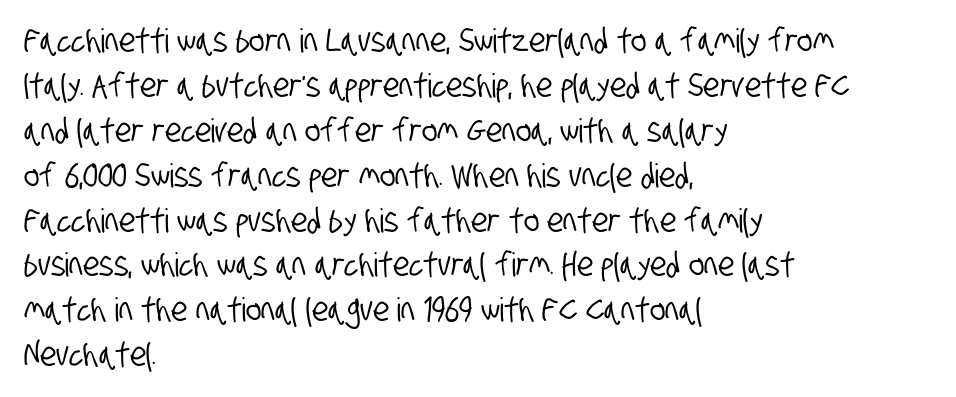
{"serif": "no", "width": "condensed", "stroke_contrast": "low", "x_height": "large", "monospaced": "no", "underline": "no", "align": "left", "line_spacing": "normal", "line_spacing_ratio": 1.36, "letter_spacing": "normal", "letter_spacing_em": 0.0, "glyph_px": 33}
